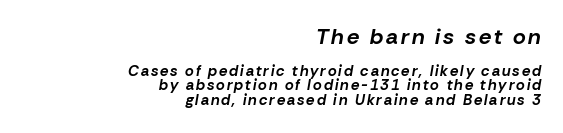
How would I describe the line gaps? Narrow and economical. Any mark beneath the type? The region is blank. Typesetter's note — upper block bumped up in size, lower block left smaller. Does the lettering tilt? It does — this is italic.
